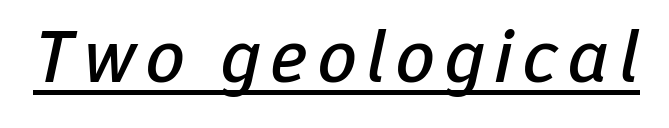
{"italic": "yes", "lean": "right", "slant_degrees": 12, "width": "normal", "stroke_contrast": "low", "x_height": "medium", "monospaced": "no", "underline": "yes", "glyph_px": 76}
